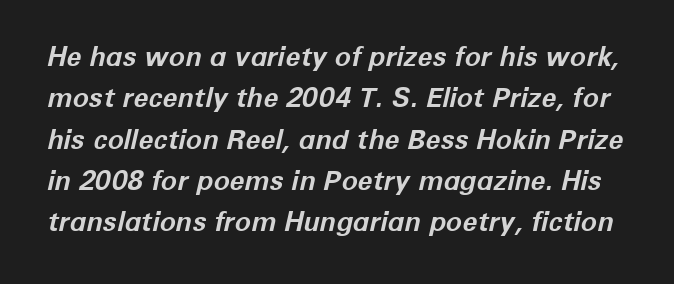
The passage shown leans; its letterforms are oblique. Heavy-handed strokes throughout: this text is bold. These lines keep a tight, regular rhythm from letter to letter. Anything drawn beneath the words? Only blank space. Successive baselines arrive at the customary interval.
